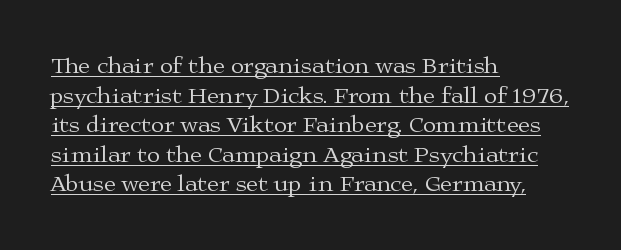
{"italic": "no", "bold": "no", "underline": "yes", "align": "left", "line_spacing_ratio": 1.23, "letter_spacing": "normal", "letter_spacing_em": 0.0, "glyph_px": 24}
